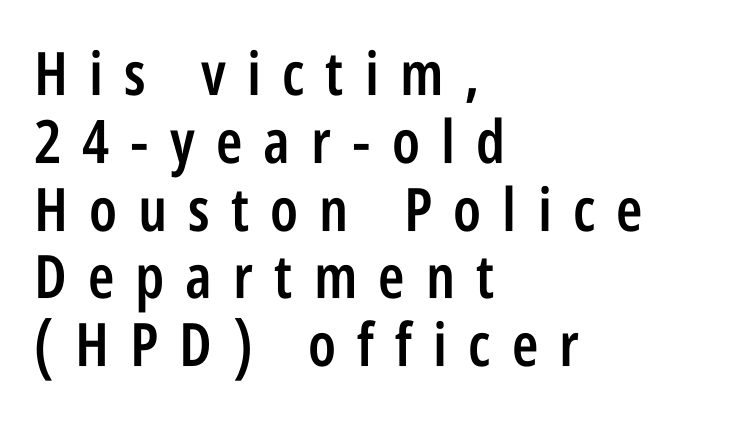
{"serif": "no", "italic": "no", "bold": "semi", "weight": "semibold", "width": "condensed", "stroke_contrast": "low", "x_height": "large", "monospaced": "no", "underline": "no", "align": "left", "line_spacing": "tight", "line_spacing_ratio": 1.13, "letter_spacing": "wide", "letter_spacing_em": 0.35, "glyph_px": 60}
